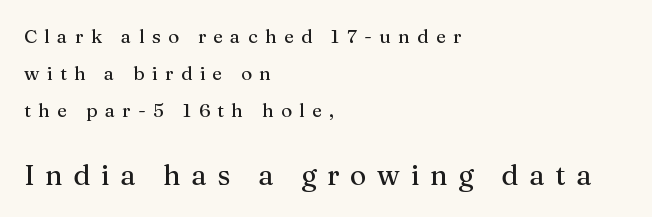
The type sits square on the baseline with zero lean. Do the characters align in a grid? No, the font is proportional. The letters are spread apart with noticeably loose tracking. A serif font was chosen for this passage.
